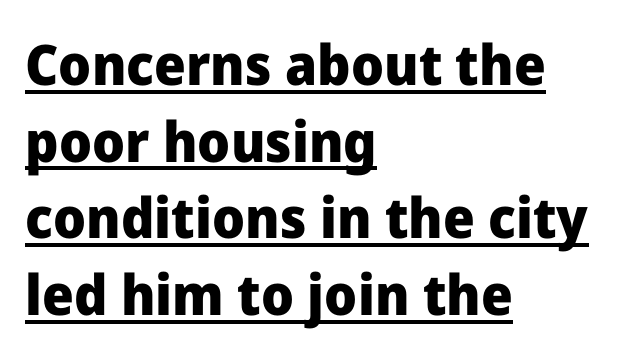
The image shows 56 px heavy sans-serif type, upright; set left-aligned, normal line spacing (1.37x), normal letter spacing, underlined; low stroke contrast and a medium x-height.
